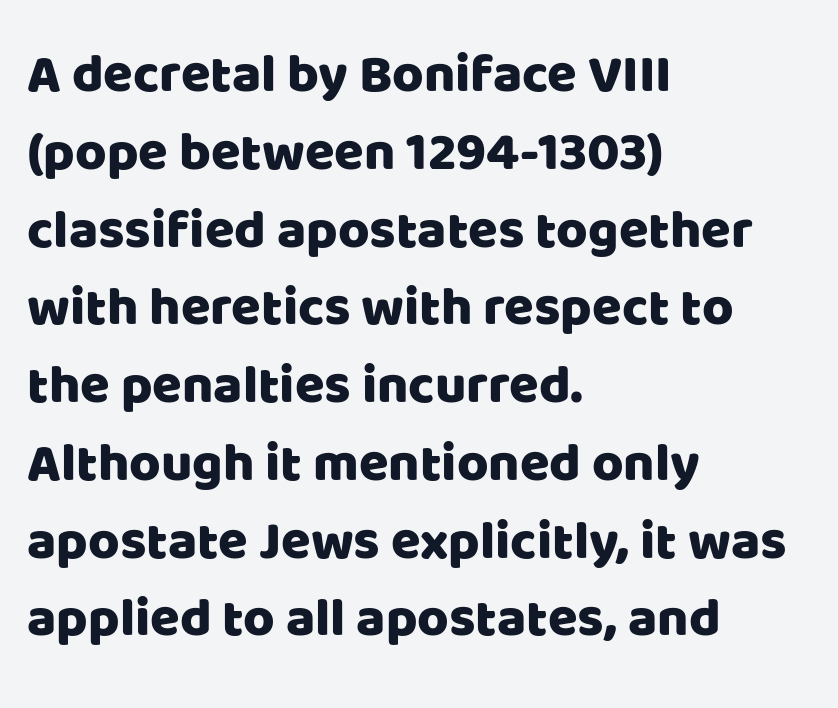
{"serif": "no", "italic": "no", "width": "normal", "stroke_contrast": "low", "x_height": "large", "monospaced": "no", "underline": "no", "align": "left", "line_spacing": "normal", "line_spacing_ratio": 1.44, "letter_spacing": "normal", "letter_spacing_em": 0.0, "glyph_px": 54}
